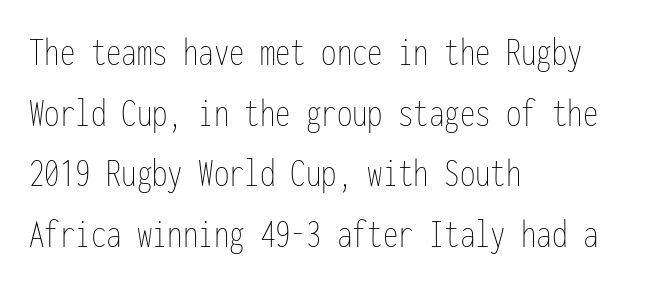
The image shows 41 px thin, condensed type, upright, monospaced; set left-aligned, normal line spacing (1.48x), normal letter spacing, not underlined; low stroke contrast and a medium x-height.
